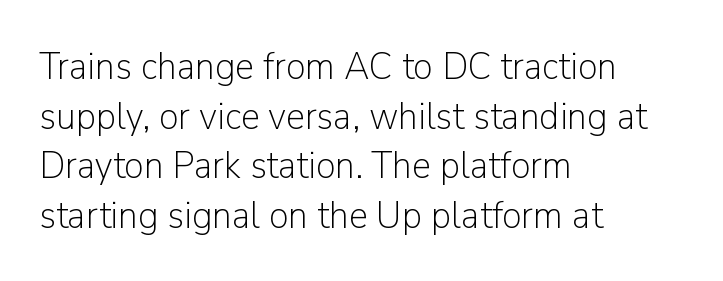
Q: Is the text bold? A: No.
Q: Is the text italic (slanted)? A: No, it is upright.
Q: Is the typeface a serif or a sans-serif typeface? A: Sans-serif.
Q: Is the text underlined? A: No.
Q: How is the paragraph aligned? A: Left-aligned.
Q: Is the spacing between letters normal or unusually wide? A: Normal.
Q: Is the spacing between lines tight, normal or loose? A: Normal.
Q: Width (condensed, normal, or wide)? A: Normal.
Q: Stroke contrast? A: Low.
Q: x-height? A: Medium.
Q: Monospaced? A: No.
